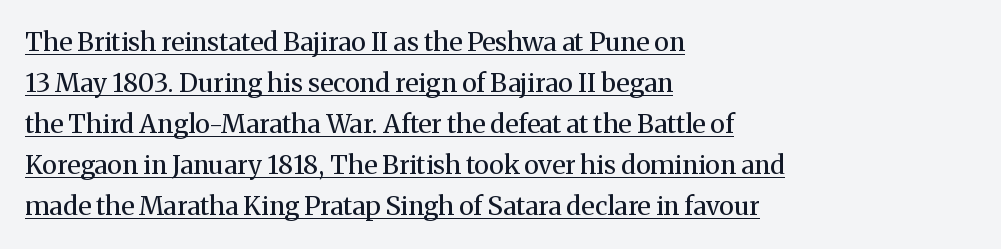
Q: Is the text bold? A: No.
Q: Is the text italic (slanted)? A: No, it is upright.
Q: Is the text underlined? A: Yes.
Q: How is the paragraph aligned? A: Left-aligned.
Q: Is the spacing between letters normal or unusually wide? A: Normal.
Q: Is the spacing between lines tight, normal or loose? A: Normal.
